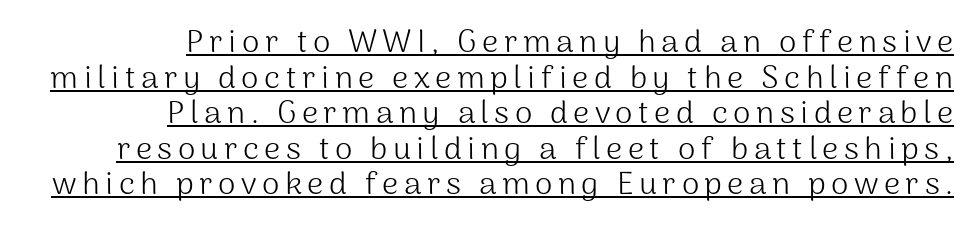
The image shows 32 px light sans-serif type, upright; set right-aligned, tight line spacing (1.11x), underlined; medium stroke contrast and a medium x-height.
